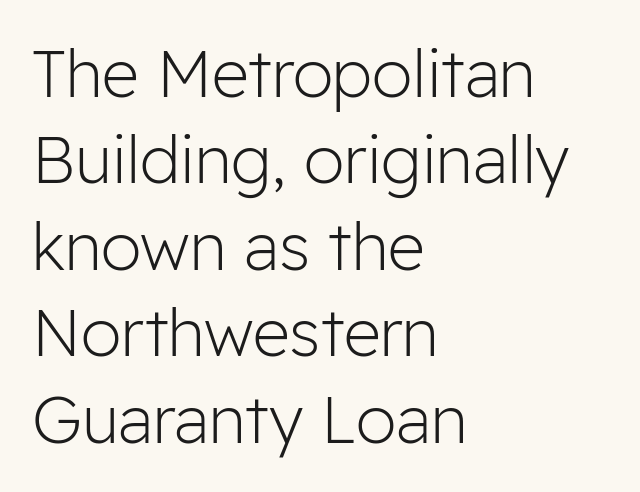
A typesetter would call this proportional, since set widths differ per character. The line-height multiplier appears to be the usual default. Typeset ragged right — the left edge is the straight one. The letters look calm and open, with moderate or lighter stems.
